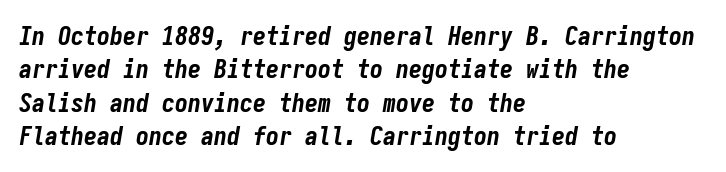
Honestly, the row spacing looks completely unremarkable. Check the space under the baseline: it is left empty. Visually the block forms a straight wall on the left and a jagged coastline on the right. Letter spacing: default. In terms of weight, the rendering is a true, heavy bold.
